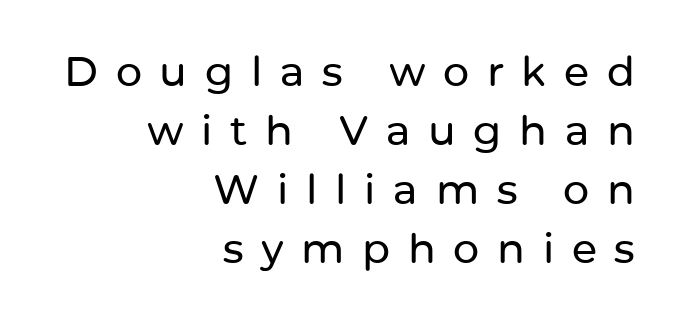
{"serif": "no", "italic": "no", "width": "normal", "stroke_contrast": "low", "x_height": "medium", "monospaced": "no", "underline": "no", "align": "right", "line_spacing": "normal", "line_spacing_ratio": 1.44, "letter_spacing": "wide", "letter_spacing_em": 0.43, "glyph_px": 41}
